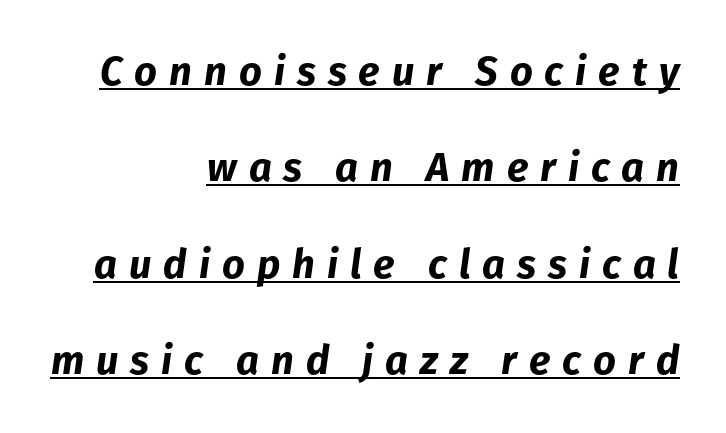
{"italic": "yes", "lean": "right", "slant_degrees": 8, "bold": "yes", "weight": "bold", "width": "normal", "stroke_contrast": "low", "x_height": "medium", "monospaced": "no", "underline": "yes", "align": "right", "line_spacing": "loose", "line_spacing_ratio": 2.41, "letter_spacing": "wide", "letter_spacing_em": 0.3, "glyph_px": 40}
